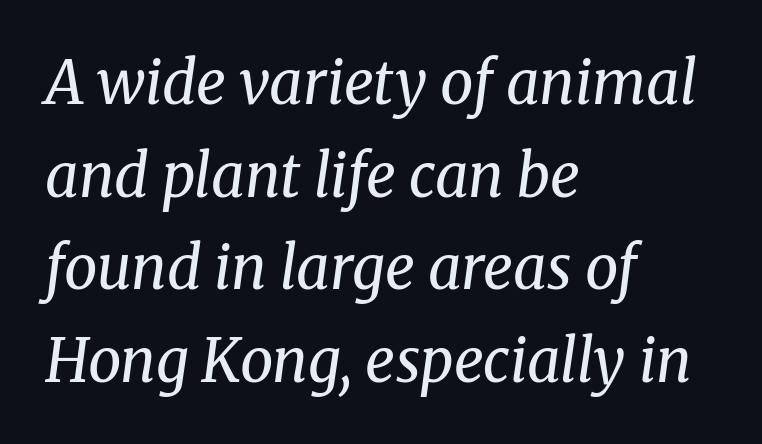
The image shows 59 px regular-weight serif type, italic (leaning right); set left-aligned, normal line spacing (1.57x), normal letter spacing, not underlined; medium stroke contrast and a medium x-height.
